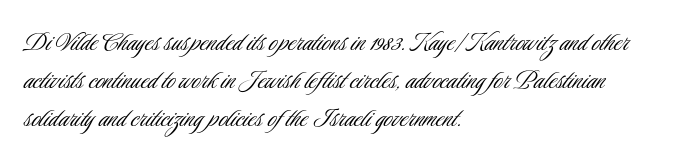
These lines sit exactly where default settings would place them. This reads as an unemphasized weight, regular at the heaviest. The tracking reads as untouched default to a designer's eye. One-word summary of the alignment: left.
